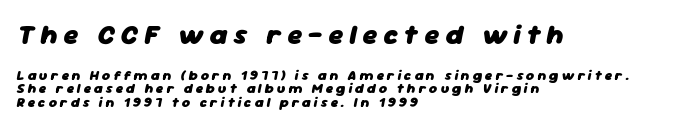
Q: Is the text bold? A: Yes.
Q: Is the text italic (slanted)? A: Yes, it leans right by about 11 degrees.
Q: Is the text underlined? A: No.
Q: How is the paragraph aligned? A: Left-aligned.
Q: Is the spacing between letters normal or unusually wide? A: Unusually wide.
Q: Is the spacing between lines tight, normal or loose? A: Tight.
Q: Which block of text is set in a larger size, the first (top) or the second (bottom)? A: The first (top) one.
Q: Width (condensed, normal, or wide)? A: Normal.
Q: Stroke contrast? A: Low.
Q: x-height? A: Medium.
Q: Monospaced? A: No.
